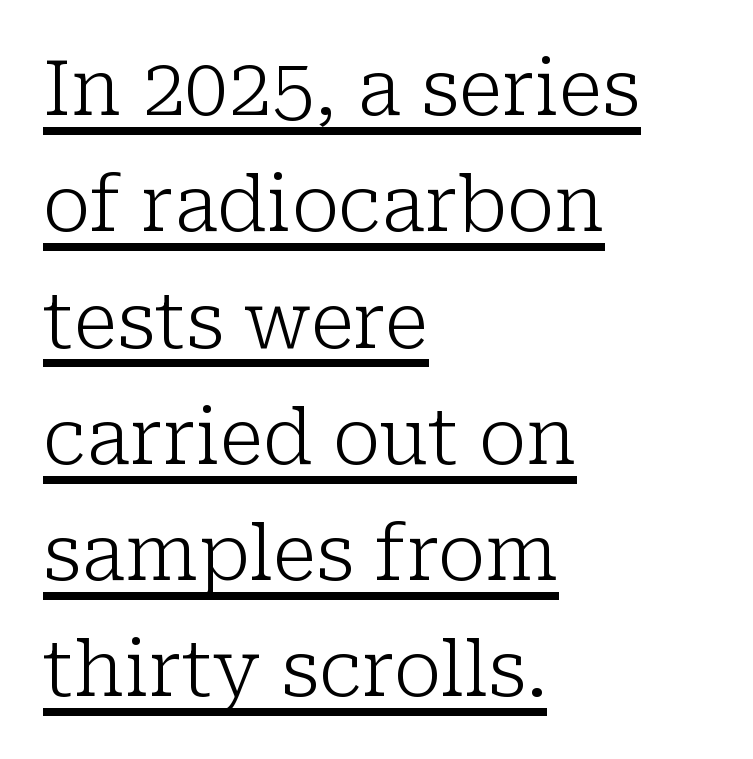
{"serif": "yes", "italic": "no", "bold": "no", "weight": "light", "width": "normal", "stroke_contrast": "low", "x_height": "medium", "monospaced": "no", "underline": "yes", "align": "left", "line_spacing": "normal", "line_spacing_ratio": 1.51, "letter_spacing": "normal", "letter_spacing_em": 0.0, "glyph_px": 77}
